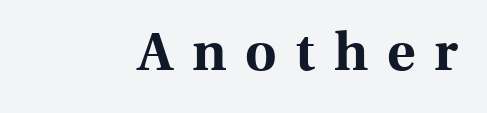
Layout note: lines flush right. A typesetter would call this heavily tracked-out type. Every character sits straight up, as roman type does. A typesetter would call this proportional, since set widths differ per character. A dark, heavy texture on the line: the type is bold.
